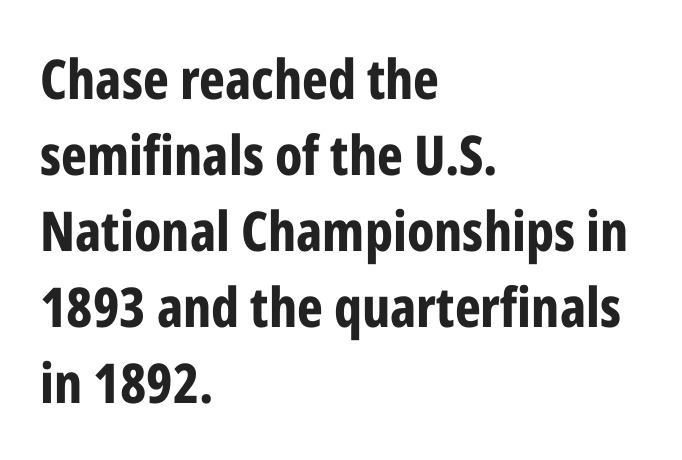
A full-strength bold gives these letters their thick strokes. Notice how descenders clear the ascenders below comfortably — that's standard leading. Note the varied advance widths — an 'i' is clearly narrower than an 'm'. This is the regular roman posture of the typeface.
